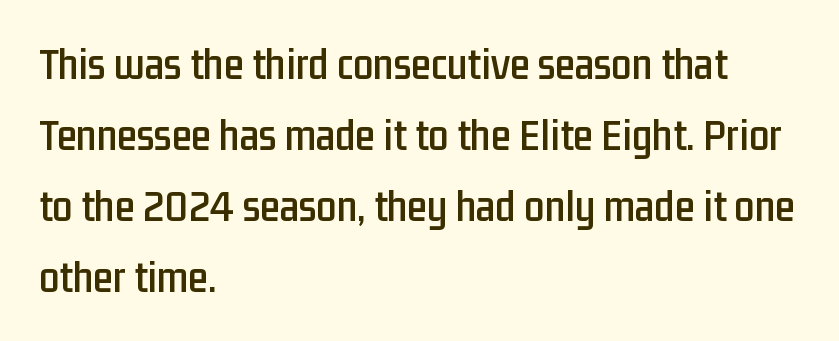
Q: Is the text italic (slanted)? A: No, it is upright.
Q: Is the typeface a serif or a sans-serif typeface? A: Sans-serif.
Q: Is the text underlined? A: No.
Q: How is the paragraph aligned? A: Left-aligned.
Q: Is the spacing between letters normal or unusually wide? A: Normal.
Q: Is the spacing between lines tight, normal or loose? A: Normal.
Q: Width (condensed, normal, or wide)? A: Condensed.
Q: Stroke contrast? A: Low.
Q: x-height? A: Medium.
Q: Monospaced? A: No.
